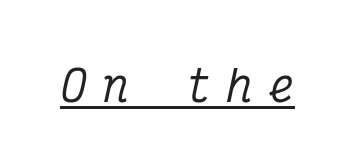
{"serif": "yes", "italic": "yes", "lean": "right", "slant_degrees": 12, "width": "condensed", "stroke_contrast": "medium", "x_height": "medium", "monospaced": "yes", "underline": "yes", "letter_spacing": "wide", "letter_spacing_em": 0.39, "glyph_px": 42}
